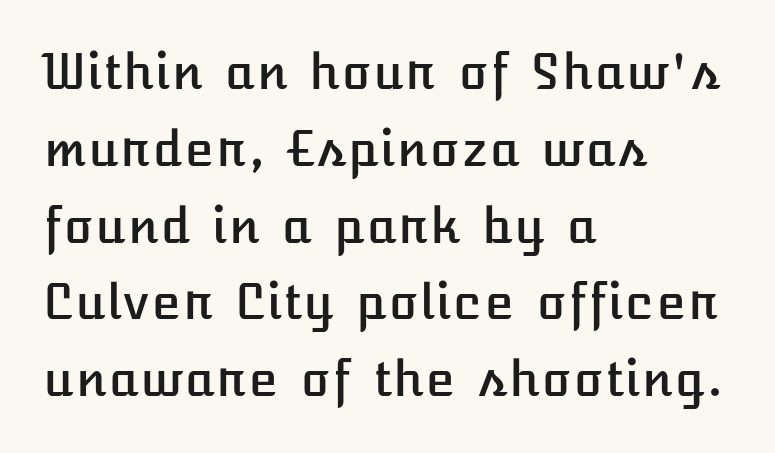
The image shows 48 px text type, upright; set left-aligned, normal line spacing (1.6x), normal letter spacing, not underlined; low stroke contrast and a medium x-height.
